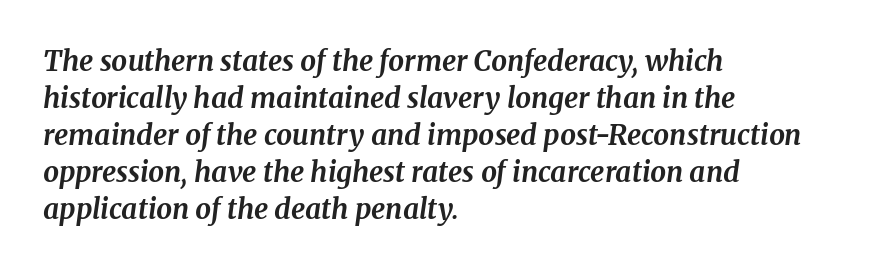
{"serif": "yes", "italic": "yes", "lean": "right", "slant_degrees": 8, "bold": "yes", "weight": "bold", "width": "normal", "stroke_contrast": "medium", "x_height": "medium", "monospaced": "no", "underline": "no", "align": "left", "line_spacing": "normal", "line_spacing_ratio": 1.32, "letter_spacing": "normal", "letter_spacing_em": 0.0, "glyph_px": 28}
